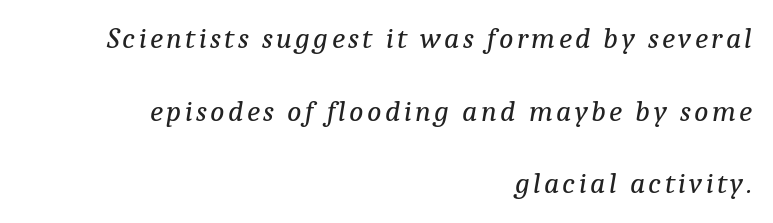
The image shows 30 px regular-weight serif type, italic (leaning right); set right-aligned, loose line spacing (2.42x), not underlined; low stroke contrast and a medium x-height.
